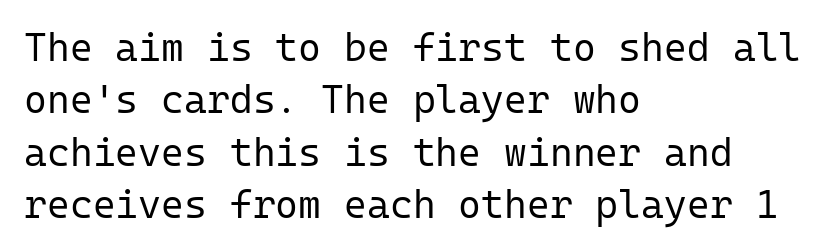
{"serif": "no", "italic": "no", "bold": "no", "weight": "regular", "width": "normal", "stroke_contrast": "low", "x_height": "medium", "monospaced": "yes", "underline": "no", "align": "left", "line_spacing": "normal", "line_spacing_ratio": 1.34, "letter_spacing": "normal", "letter_spacing_em": 0.0, "glyph_px": 39}
